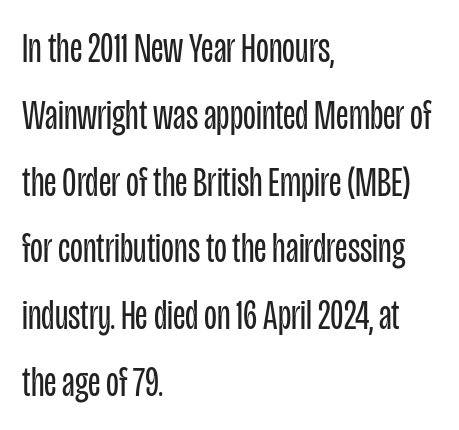
Serifs: no, the terminals of the letterforms are clean. The passage shown is typed in a proportional face where columns would drift. Compared with typical paragraphs, the rows here are spaced about the same. Upright lettering throughout. The passage is arranged the way most books set body copy — flush left.
